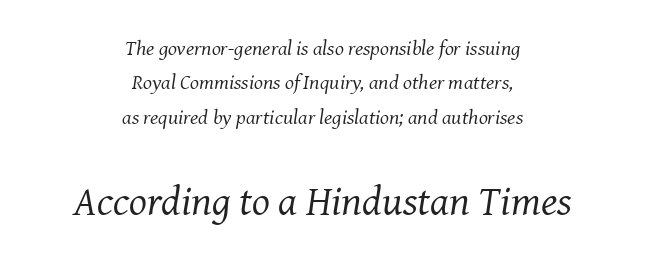
Q: Is the text bold? A: No.
Q: Is the text italic (slanted)? A: Yes, it leans right by about 8 degrees.
Q: Is the typeface a serif or a sans-serif typeface? A: Serif.
Q: Is the text underlined? A: No.
Q: How is the paragraph aligned? A: Centered.
Q: Is the spacing between letters normal or unusually wide? A: Normal.
Q: Is the spacing between lines tight, normal or loose? A: Normal.
Q: Which block of text is set in a larger size, the first (top) or the second (bottom)? A: The second (bottom) one.
Q: Width (condensed, normal, or wide)? A: Normal.
Q: Stroke contrast? A: Medium.
Q: x-height? A: Medium.
Q: Monospaced? A: No.
